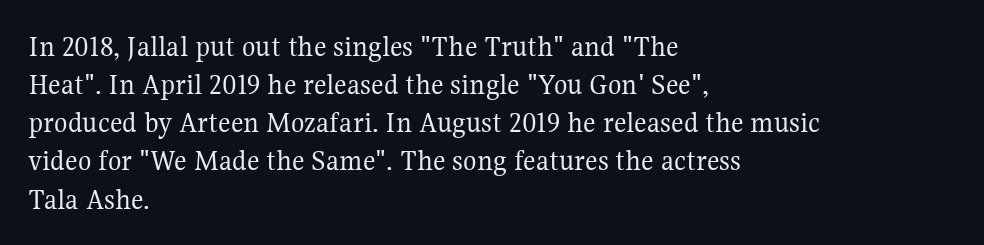
The paragraph shown leans on its left margin. The face used here is rendered with its standard letterfit. Serif or sans? Serif — the stroke terminals have little feet. On a weight scale, this lands at 450 or below. Character widths vary here, with narrow letters taking less room than wide ones.
